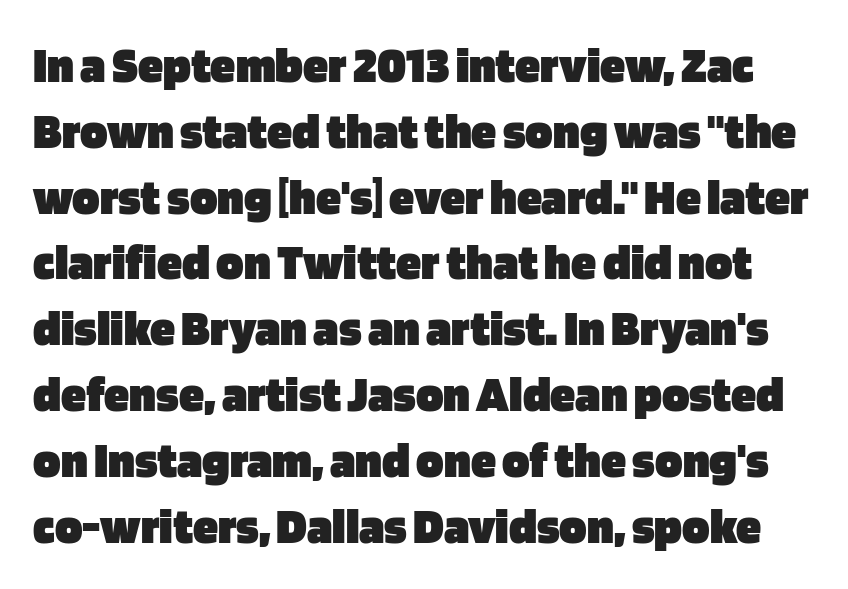
Q: Is the text bold? A: Yes.
Q: Is the text italic (slanted)? A: No, it is upright.
Q: Is the typeface a serif or a sans-serif typeface? A: Sans-serif.
Q: Is the text underlined? A: No.
Q: Is the spacing between letters normal or unusually wide? A: Normal.
Q: Is the spacing between lines tight, normal or loose? A: Normal.
Q: Width (condensed, normal, or wide)? A: Normal.
Q: Stroke contrast? A: Low.
Q: x-height? A: Large.
Q: Monospaced? A: No.
